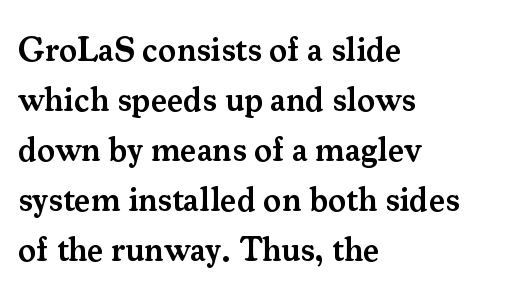
{"serif": "yes", "italic": "no", "bold": "semi", "weight": "semibold", "width": "normal", "stroke_contrast": "medium", "x_height": "small", "monospaced": "no", "underline": "no", "align": "left", "line_spacing": "normal", "line_spacing_ratio": 1.47, "letter_spacing": "normal", "letter_spacing_em": 0.0, "glyph_px": 34}
